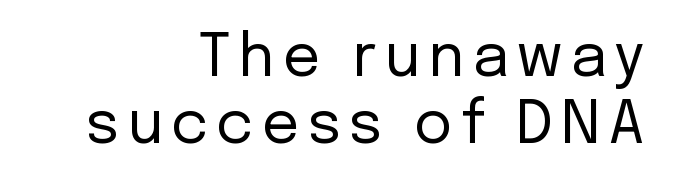
Does the lettering tilt? It doesn't — this is upright. No letter is thick-stroked: the sample isn't bold. Letters rest on an invisible, unmarked baseline. This sample uses a sans-serif face.
